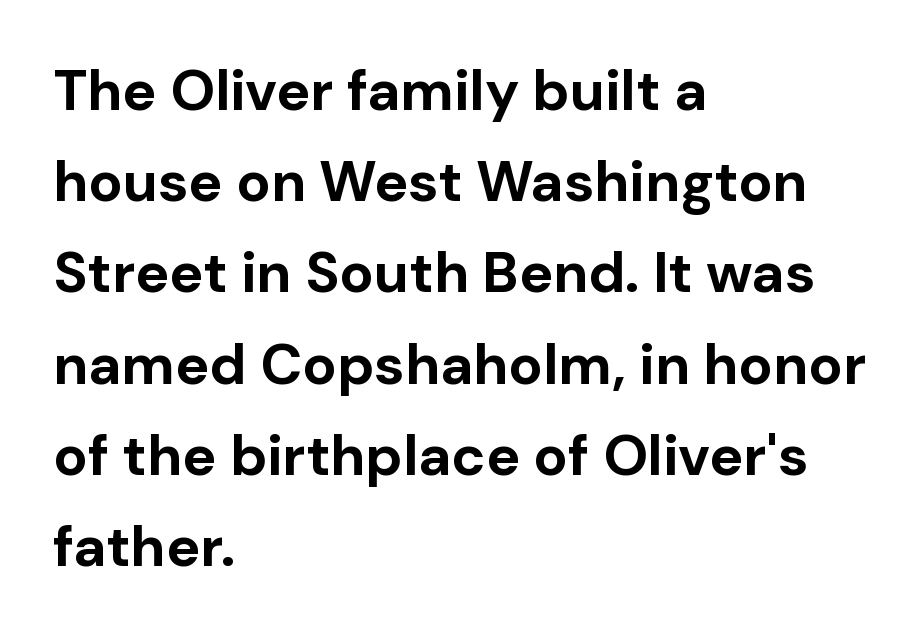
{"serif": "no", "italic": "no", "bold": "yes", "weight": "bold", "width": "normal", "stroke_contrast": "low", "x_height": "medium", "monospaced": "no", "underline": "no", "align": "left", "line_spacing": "normal", "line_spacing_ratio": 1.6, "letter_spacing": "normal", "letter_spacing_em": 0.0, "glyph_px": 57}
